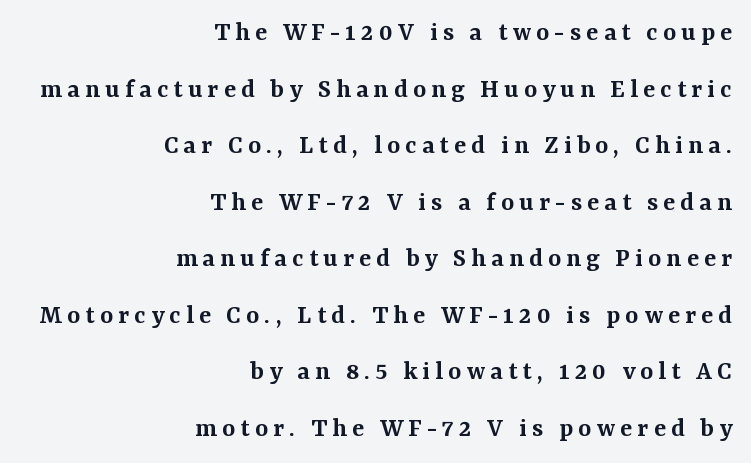
The image shows 28 px semibold serif type, upright; set right-aligned, loose line spacing (2.02x), not underlined; medium stroke contrast and a medium x-height.
